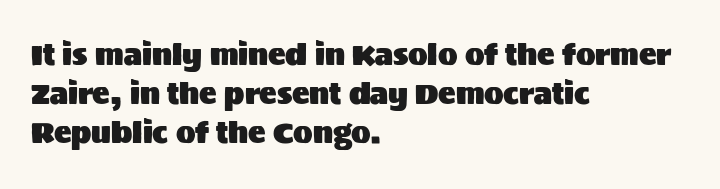
The image shows 29 px sans-serif type, upright; set left-aligned, normal line spacing (1.35x), normal letter spacing, not underlined; medium stroke contrast and a large x-height.
